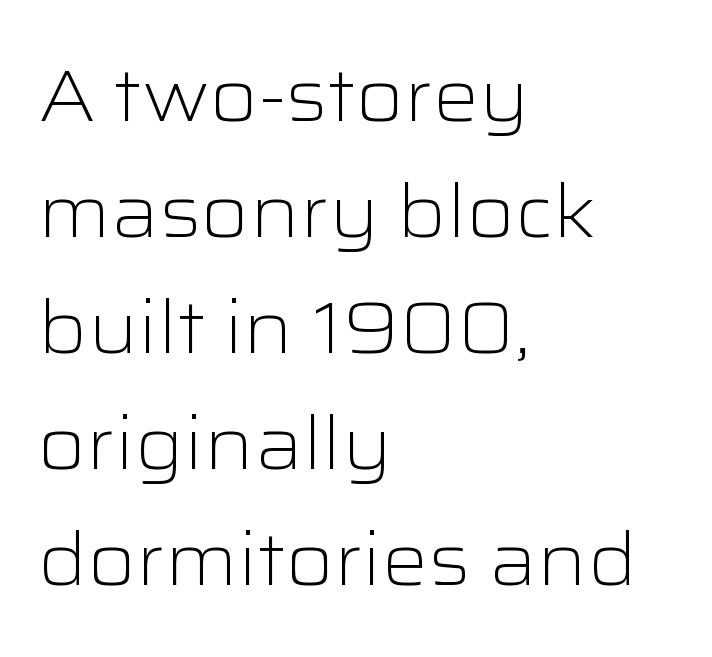
Unmarked baselines from the first word to the last. A typesetter would call this proportional, since set widths differ per character. Vertically, the passage feels balanced, rows spaced as you'd expect. I'd call this a sans setting — the letters go barefoot. The letterforms sit shoulder to shoulder at normal distance.
